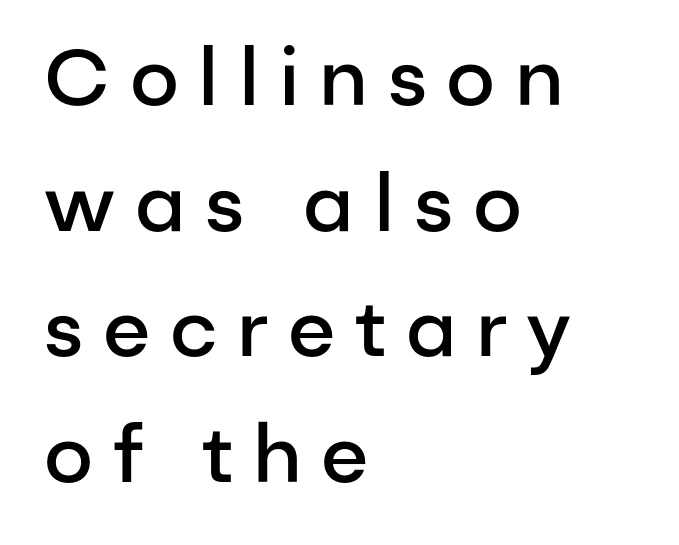
The image shows 79 px semibold sans-serif type, upright; set left-aligned, normal line spacing (1.59x), unusually wide letter spacing (+0.25 em), not underlined; low stroke contrast and a medium x-height.
